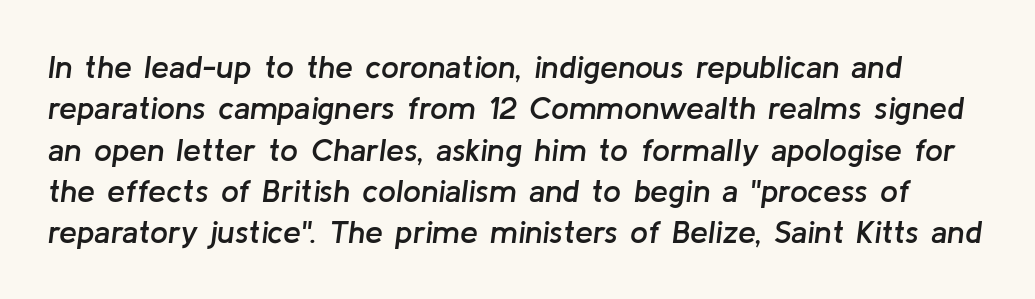
Q: Is the text bold? A: Semi-bold.
Q: Is the text italic (slanted)? A: Yes, it leans right by about 8 degrees.
Q: Is the text underlined? A: No.
Q: Is the spacing between letters normal or unusually wide? A: Normal.
Q: Is the spacing between lines tight, normal or loose? A: Normal.
Q: Width (condensed, normal, or wide)? A: Normal.
Q: Stroke contrast? A: Low.
Q: x-height? A: Medium.
Q: Monospaced? A: No.
